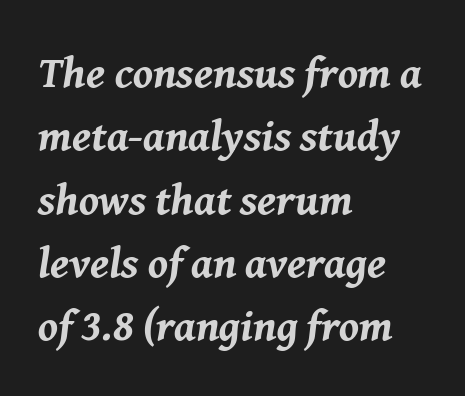
{"italic": "yes", "lean": "right", "slant_degrees": 8, "bold": "yes", "weight": "bold", "width": "normal", "stroke_contrast": "medium", "x_height": "medium", "monospaced": "no", "underline": "no", "align": "left", "line_spacing": "normal", "line_spacing_ratio": 1.44, "letter_spacing": "normal", "letter_spacing_em": 0.0, "glyph_px": 44}
